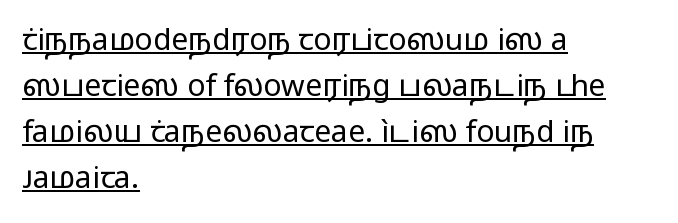
A typographer would call this underscored text. The typesetting does not lean heavy: it is not bold. Teacher's note: observe the even left margin — that is flush-left alignment. Is there any slant? The stems are plumb. The rendering shows plain stroke endings on the letterforms — a sans-serif design.
